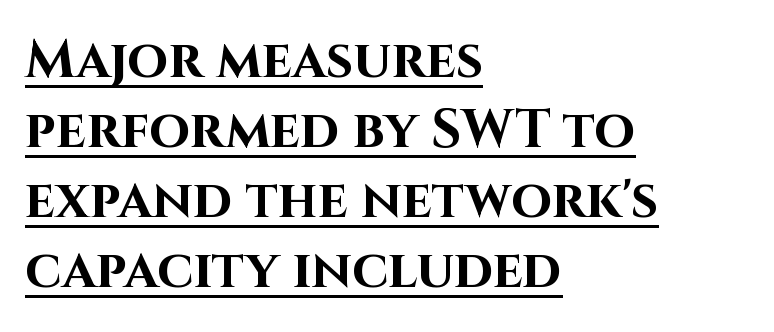
Line beginnings align vertically; line endings do not. Regular leading. This is heavy type, rendered in bold. The words here are underlined.
